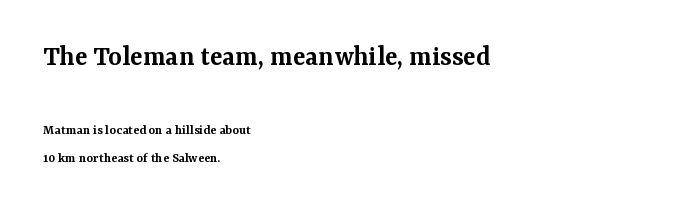
This sample has the flowing, uneven cadence of proportional lettering. A typesetter would call this zero additional tracking. The rag falls on the right side of this text block. Quick note: interline space is abundant. Examine the stroke ends and you'll spot serifs. Ordinary non-slanted type is in use.
